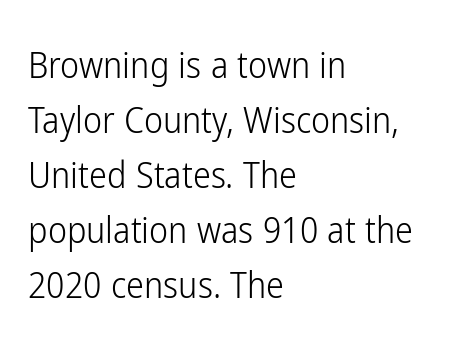
{"serif": "no", "italic": "no", "bold": "no", "weight": "light", "width": "condensed", "stroke_contrast": "low", "x_height": "medium", "monospaced": "no", "underline": "no", "align": "left", "line_spacing": "normal", "line_spacing_ratio": 1.53, "letter_spacing": "normal", "letter_spacing_em": 0.0, "glyph_px": 36}
